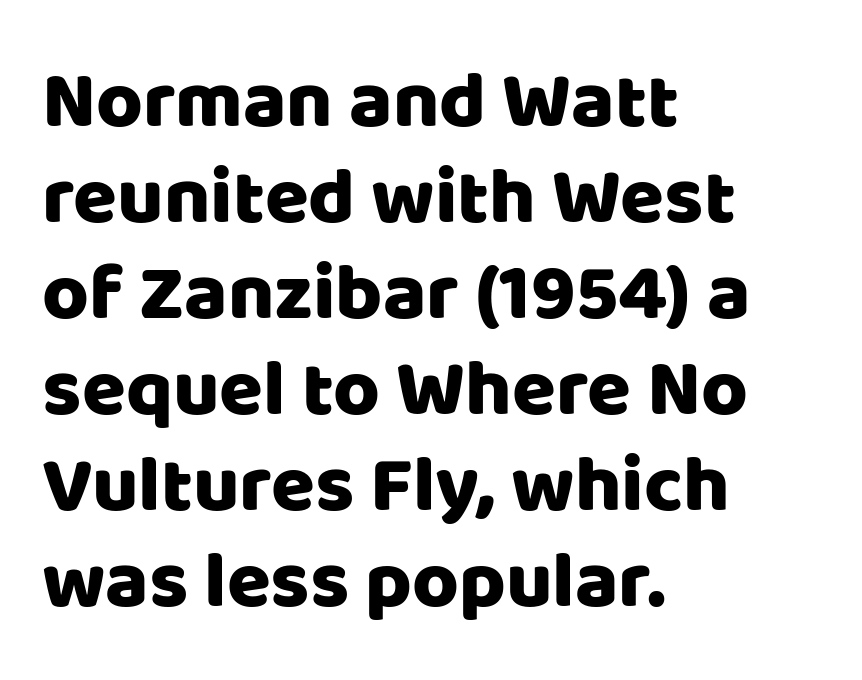
{"serif": "no", "italic": "no", "width": "normal", "stroke_contrast": "low", "x_height": "large", "monospaced": "no", "underline": "no", "align": "left", "line_spacing_ratio": 1.2, "letter_spacing": "normal", "letter_spacing_em": 0.0, "glyph_px": 80}
